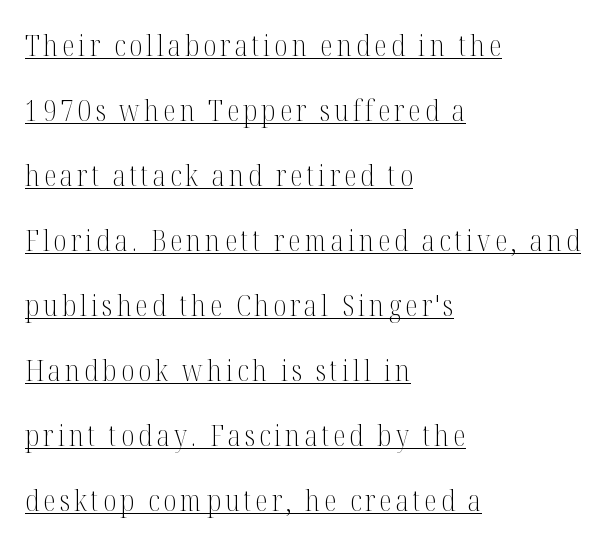
Q: Is the text bold? A: No.
Q: Is the text italic (slanted)? A: No, it is upright.
Q: Is the typeface a serif or a sans-serif typeface? A: Serif.
Q: Is the text underlined? A: Yes.
Q: How is the paragraph aligned? A: Left-aligned.
Q: Is the spacing between lines tight, normal or loose? A: Loose.
Q: Width (condensed, normal, or wide)? A: Condensed.
Q: Stroke contrast? A: Medium.
Q: x-height? A: Medium.
Q: Monospaced? A: No.
